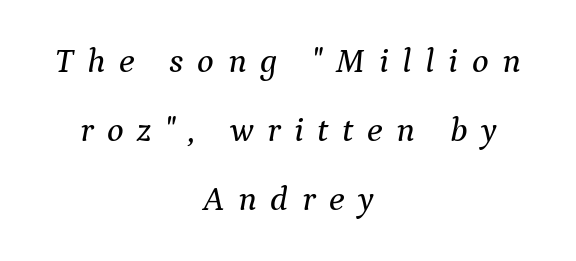
{"serif": "yes", "italic": "yes", "lean": "right", "slant_degrees": 9, "width": "normal", "stroke_contrast": "medium", "x_height": "medium", "monospaced": "no", "underline": "no", "align": "center", "line_spacing": "loose", "line_spacing_ratio": 1.97, "letter_spacing": "wide", "letter_spacing_em": 0.39, "glyph_px": 35}
